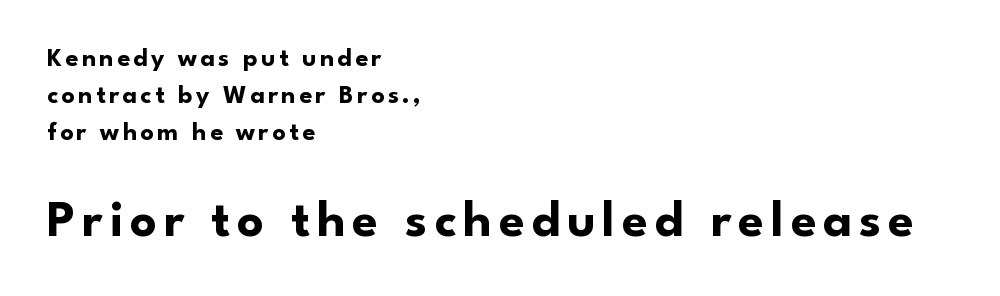
Q: Is the text bold? A: Yes.
Q: Is the text italic (slanted)? A: No, it is upright.
Q: Is the typeface a serif or a sans-serif typeface? A: Sans-serif.
Q: Is the text underlined? A: No.
Q: How is the paragraph aligned? A: Left-aligned.
Q: Is the spacing between lines tight, normal or loose? A: Normal.
Q: Which block of text is set in a larger size, the first (top) or the second (bottom)? A: The second (bottom) one.
Q: Width (condensed, normal, or wide)? A: Normal.
Q: Stroke contrast? A: Low.
Q: x-height? A: Small.
Q: Monospaced? A: No.
